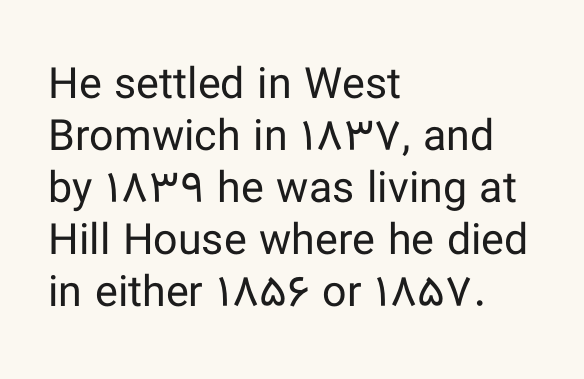
{"serif": "no", "italic": "no", "bold": "no", "weight": "regular", "width": "normal", "stroke_contrast": "low", "x_height": "medium", "monospaced": "no", "underline": "no", "align": "left", "line_spacing_ratio": 1.21, "letter_spacing": "normal", "letter_spacing_em": 0.0, "glyph_px": 43}
